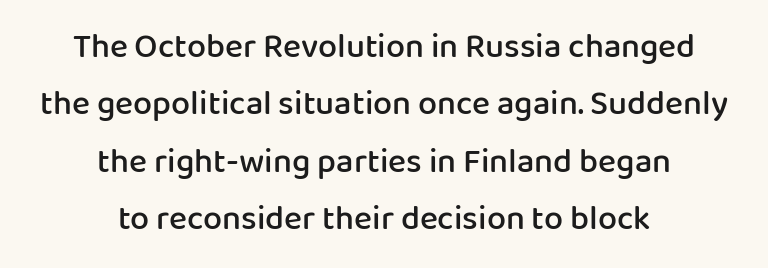
Q: Is the text bold? A: Semi-bold.
Q: Is the text italic (slanted)? A: No, it is upright.
Q: Is the typeface a serif or a sans-serif typeface? A: Sans-serif.
Q: Is the text underlined? A: No.
Q: How is the paragraph aligned? A: Centered.
Q: Is the spacing between letters normal or unusually wide? A: Normal.
Q: Is the spacing between lines tight, normal or loose? A: Normal.
Q: Width (condensed, normal, or wide)? A: Normal.
Q: Stroke contrast? A: Low.
Q: x-height? A: Medium.
Q: Monospaced? A: No.
